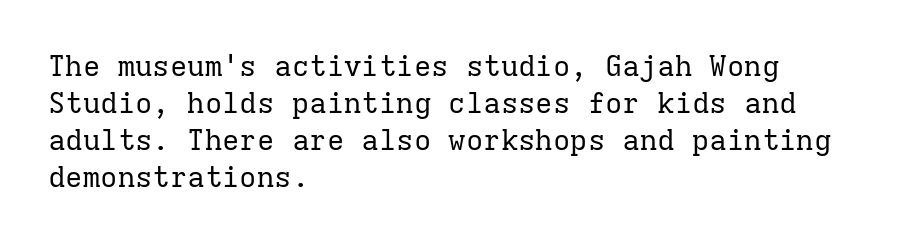
Q: Is the text bold? A: No.
Q: Is the text italic (slanted)? A: No, it is upright.
Q: Is the typeface a serif or a sans-serif typeface? A: Serif.
Q: Is the text underlined? A: No.
Q: How is the paragraph aligned? A: Left-aligned.
Q: Is the spacing between letters normal or unusually wide? A: Normal.
Q: Is the spacing between lines tight, normal or loose? A: Normal.
Q: Width (condensed, normal, or wide)? A: Normal.
Q: Stroke contrast? A: Low.
Q: x-height? A: Medium.
Q: Monospaced? A: Yes.
